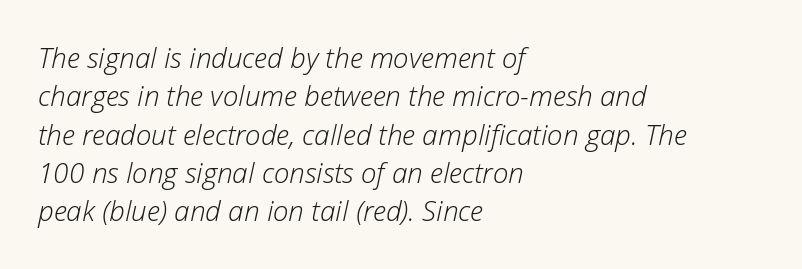
{"italic": "yes", "lean": "right", "slant_degrees": 12, "bold": "no", "weight": "light", "width": "normal", "stroke_contrast": "low", "x_height": "medium", "monospaced": "no", "underline": "no", "align": "left", "line_spacing": "normal", "line_spacing_ratio": 1.37, "letter_spacing": "normal", "letter_spacing_em": 0.0, "glyph_px": 28}
